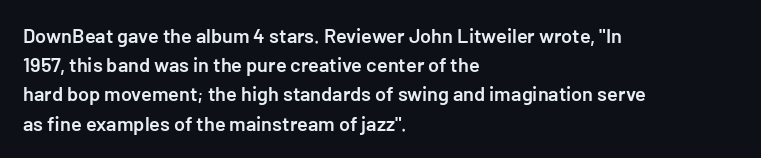
How heavy is the stroke? Medium-heavy — a semibold, shy of bold. Notice how the passage keeps a crisp vertical edge on the left only. In terms of posture, this sample is upright. The rendering uses a moderate line-height, typical for paragraphs. No extra tracking has been applied to these lines. Descender tails drop into unmarked territory.
